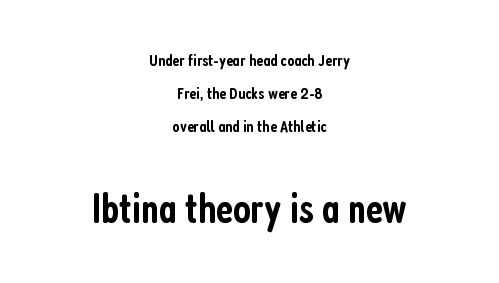
Q: Is the text bold? A: Semi-bold.
Q: Is the text italic (slanted)? A: No, it is upright.
Q: Is the typeface a serif or a sans-serif typeface? A: Sans-serif.
Q: Is the text underlined? A: No.
Q: How is the paragraph aligned? A: Centered.
Q: Is the spacing between letters normal or unusually wide? A: Normal.
Q: Is the spacing between lines tight, normal or loose? A: Loose.
Q: Which block of text is set in a larger size, the first (top) or the second (bottom)? A: The second (bottom) one.
Q: Width (condensed, normal, or wide)? A: Condensed.
Q: Stroke contrast? A: Low.
Q: x-height? A: Medium.
Q: Monospaced? A: No.
